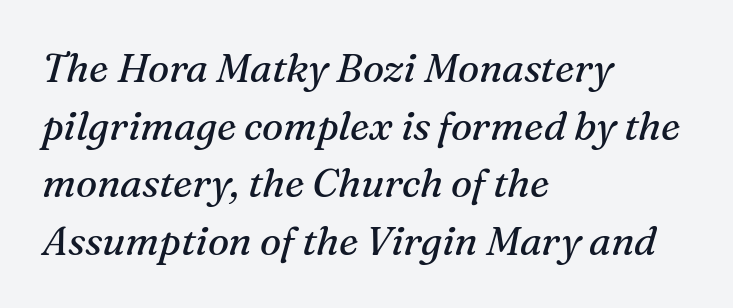
{"serif": "yes", "italic": "yes", "lean": "right", "slant_degrees": 16, "bold": "no", "weight": "regular", "width": "normal", "stroke_contrast": "medium", "x_height": "medium", "monospaced": "no", "underline": "no", "align": "left", "line_spacing": "normal", "line_spacing_ratio": 1.44, "letter_spacing": "normal", "letter_spacing_em": 0.0, "glyph_px": 40}
